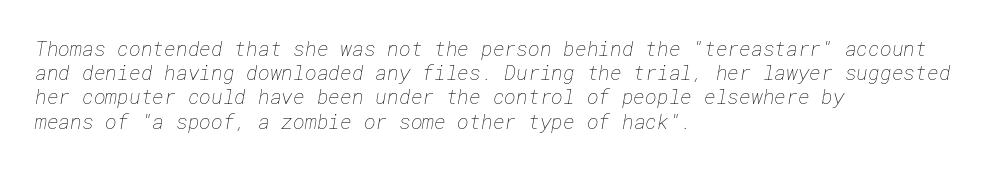
The strokes are not fattened; the text isn't bold. Default kerning and tracking; the words read as compact shapes. One-word summary of the alignment: left. Check under the words: just untouched page.
